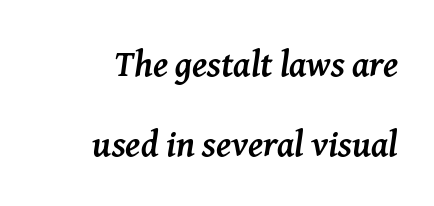
{"serif": "yes", "italic": "yes", "lean": "right", "slant_degrees": 8, "bold": "yes", "weight": "semibold", "width": "normal", "stroke_contrast": "medium", "x_height": "medium", "monospaced": "no", "underline": "no", "align": "right", "line_spacing": "loose", "line_spacing_ratio": 2.21, "letter_spacing": "normal", "letter_spacing_em": 0.0, "glyph_px": 36}
